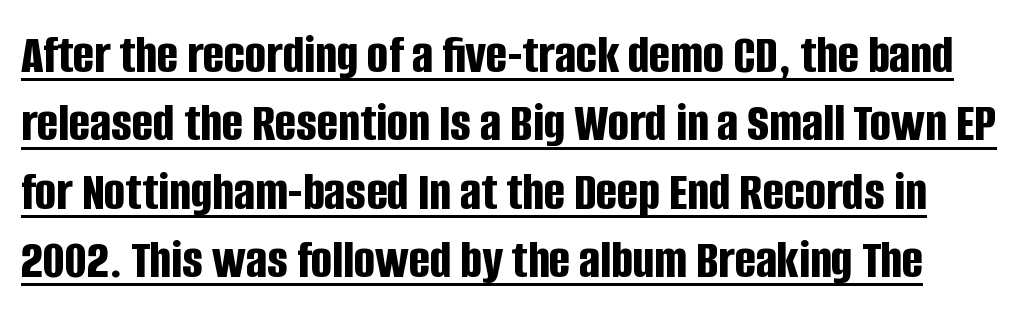
The image shows 56 px bold, condensed sans-serif type, upright; set line spacing 1.22x, normal letter spacing, underlined; low stroke contrast and a large x-height.
